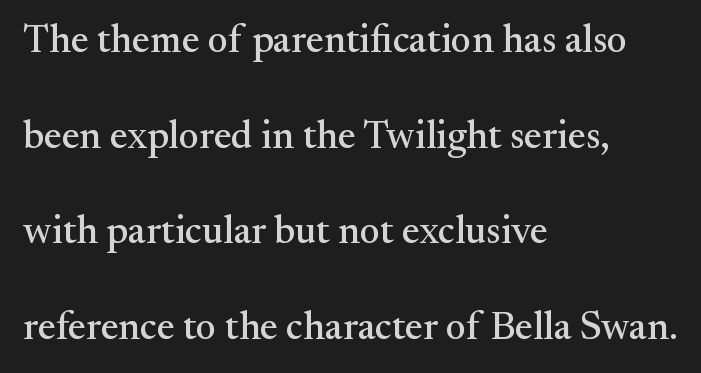
{"serif": "yes", "italic": "no", "width": "normal", "stroke_contrast": "medium", "x_height": "small", "monospaced": "no", "underline": "no", "align": "left", "line_spacing": "loose", "line_spacing_ratio": 2.45, "letter_spacing": "normal", "letter_spacing_em": 0.0, "glyph_px": 39}
